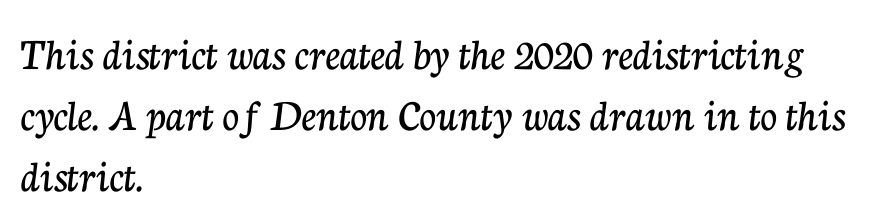
Beneath every word, the page is bare. A student would call this left alignment; a typographer would say flush left, rag right. Does extra space separate the letters? No, they use regular spacing. The passage shown is typed in a proportional face where columns would drift.
